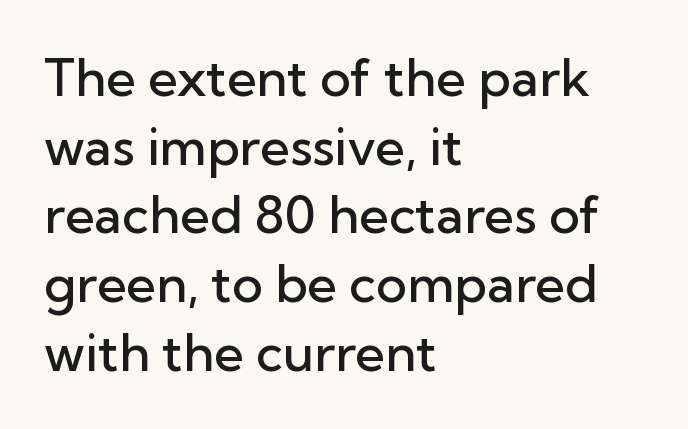
{"serif": "no", "italic": "no", "bold": "semi", "weight": "semibold", "width": "normal", "stroke_contrast": "low", "x_height": "medium", "monospaced": "no", "underline": "no", "align": "left", "line_spacing": "normal", "line_spacing_ratio": 1.32, "letter_spacing": "normal", "letter_spacing_em": 0.0, "glyph_px": 52}
